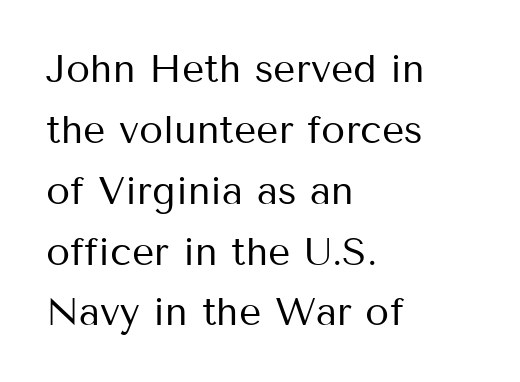
{"serif": "no", "italic": "no", "bold": "no", "weight": "regular", "width": "normal", "stroke_contrast": "medium", "x_height": "medium", "monospaced": "no", "underline": "no", "align": "left", "line_spacing": "normal", "line_spacing_ratio": 1.56, "letter_spacing": "normal", "letter_spacing_em": 0.0, "glyph_px": 39}
